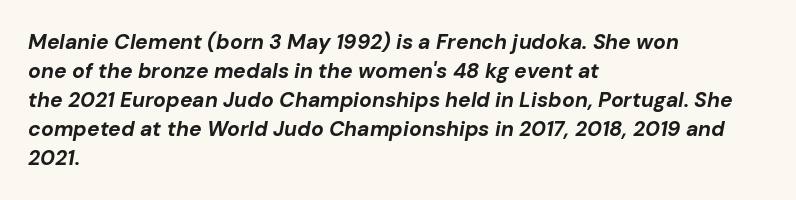
{"italic": "yes", "lean": "right", "slant_degrees": 10, "bold": "yes", "underline": "no", "align": "left", "line_spacing": "normal", "line_spacing_ratio": 1.38, "letter_spacing": "normal", "letter_spacing_em": 0.0, "glyph_px": 21}
